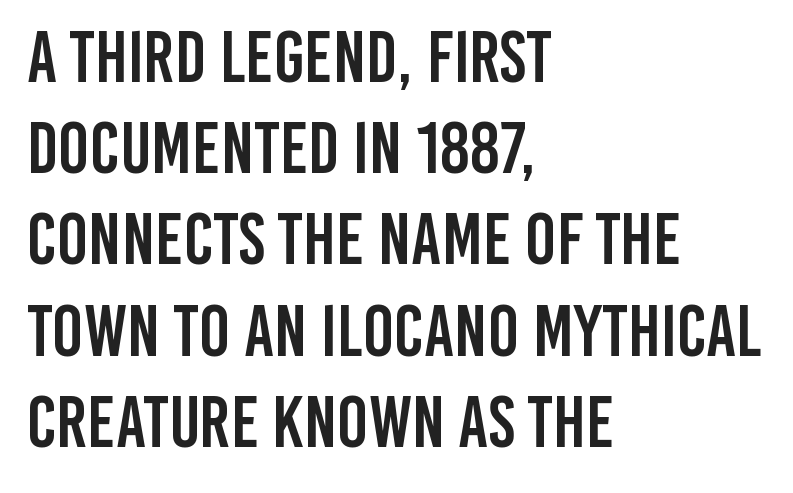
{"serif": "no", "italic": "no", "width": "condensed", "stroke_contrast": "low", "x_height": "large", "monospaced": "no", "underline": "no", "align": "left", "line_spacing": "normal", "line_spacing_ratio": 1.25, "letter_spacing": "normal", "letter_spacing_em": 0.0, "glyph_px": 73}
